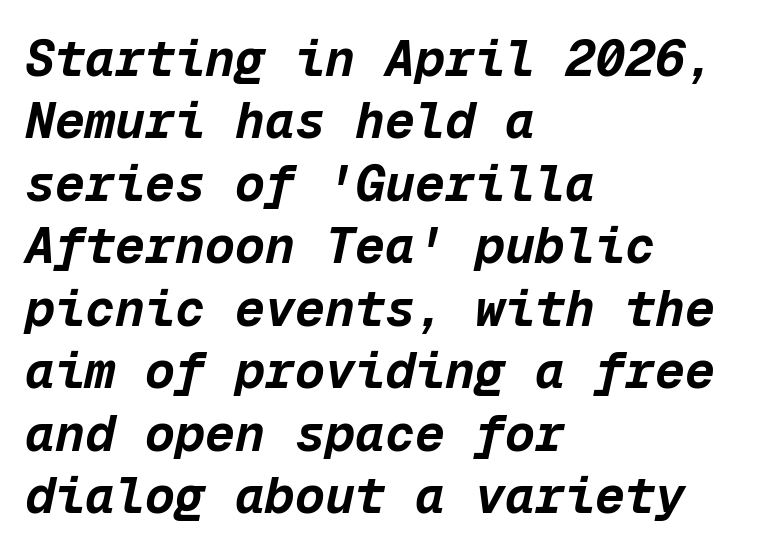
{"italic": "yes", "lean": "right", "slant_degrees": 12, "bold": "yes", "weight": "bold", "width": "normal", "stroke_contrast": "low", "x_height": "medium", "monospaced": "yes", "underline": "no", "align": "left", "line_spacing": "normal", "line_spacing_ratio": 1.25, "letter_spacing": "normal", "letter_spacing_em": 0.0, "glyph_px": 50}
